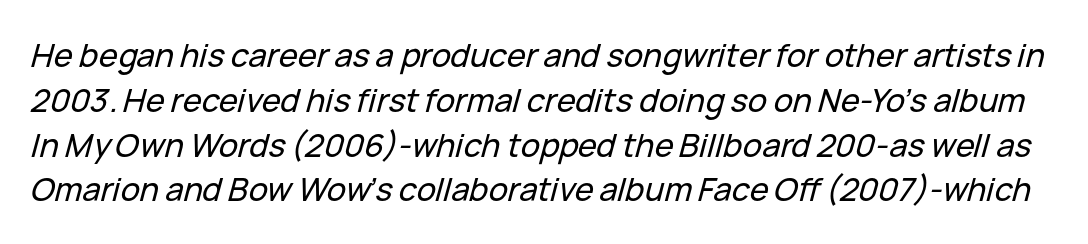
The image shows 32 px text type, italic (leaning right); set normal line spacing (1.4x), normal letter spacing, not underlined; low stroke contrast and a medium x-height.
